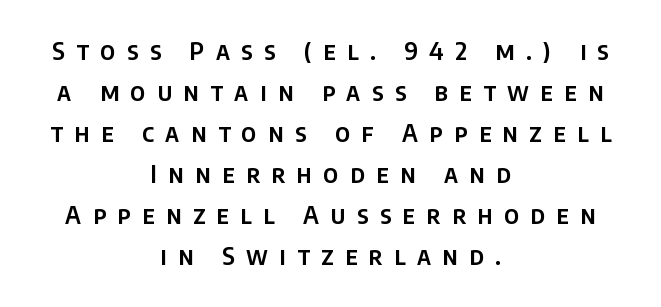
The zone under the glyphs is completely vacant. Substantial extra tracking has been applied to these lines. The lettering stays uniformly vertical, giving the passage a roman look. Every row of glyphs is offset so its center matches the block's center.
